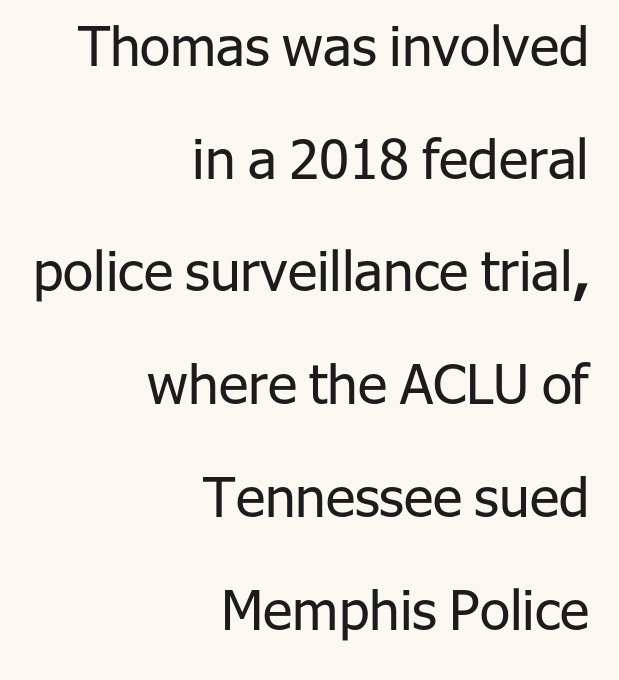
The image shows 55 px regular-weight sans-serif type, upright; set right-aligned, loose line spacing (2.05x), normal letter spacing, not underlined; low stroke contrast and a medium x-height.
